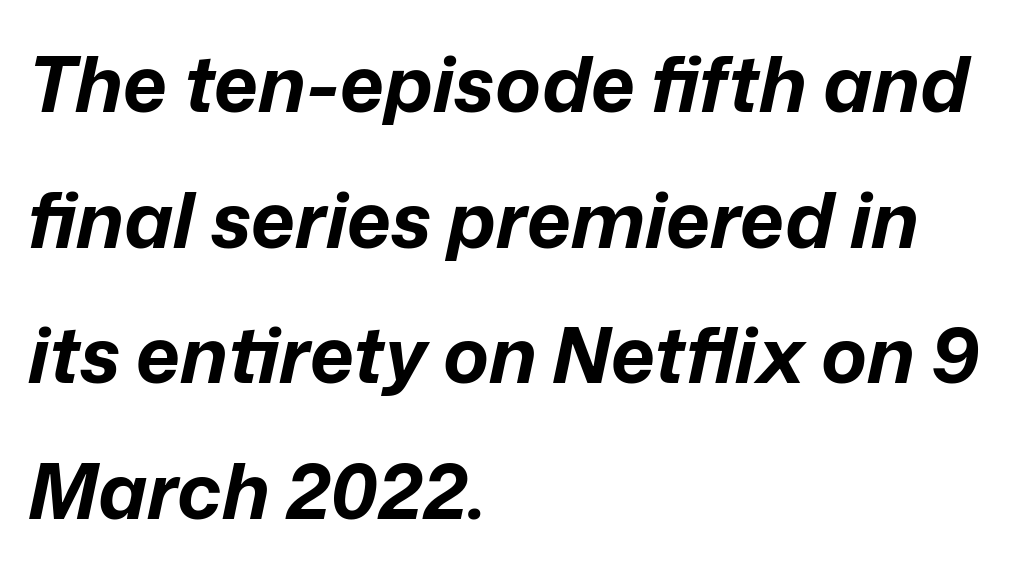
{"italic": "yes", "lean": "right", "slant_degrees": 12, "bold": "yes", "weight": "bold", "width": "normal", "stroke_contrast": "low", "x_height": "medium", "monospaced": "no", "underline": "no", "align": "left", "line_spacing_ratio": 1.76, "letter_spacing": "normal", "letter_spacing_em": 0.0, "glyph_px": 77}
